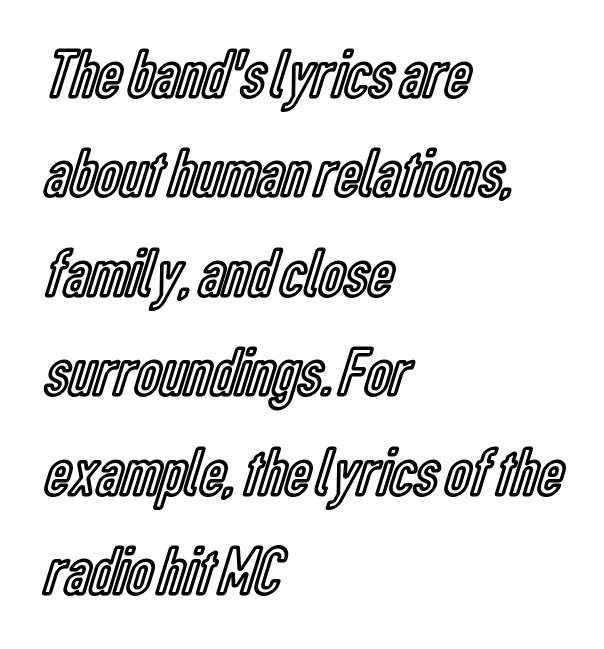
The image shows 70 px condensed type; set left-aligned, normal line spacing (1.42x), normal letter spacing, not underlined; a medium x-height.
